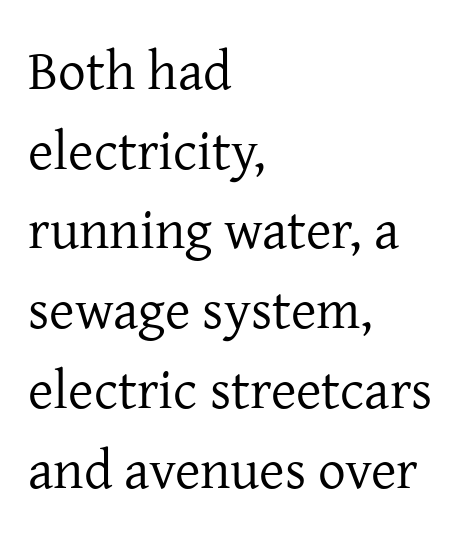
{"serif": "yes", "italic": "no", "bold": "no", "weight": "regular", "width": "normal", "stroke_contrast": "low", "x_height": "medium", "monospaced": "no", "underline": "no", "align": "left", "line_spacing": "normal", "line_spacing_ratio": 1.45, "letter_spacing": "normal", "letter_spacing_em": 0.0, "glyph_px": 55}
